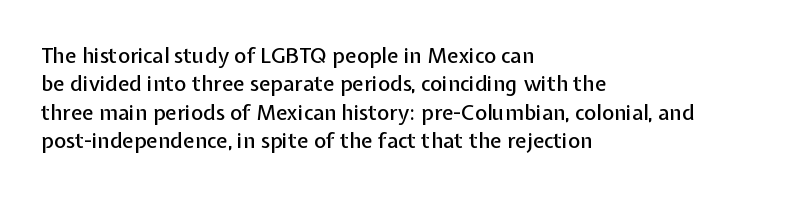
Posture: upright roman. The foot of each line stays bare and open. The passage shown stacks its lines at a standard gap. Alignment: flush left. The horizontal fit of the characters is conventional and even.
